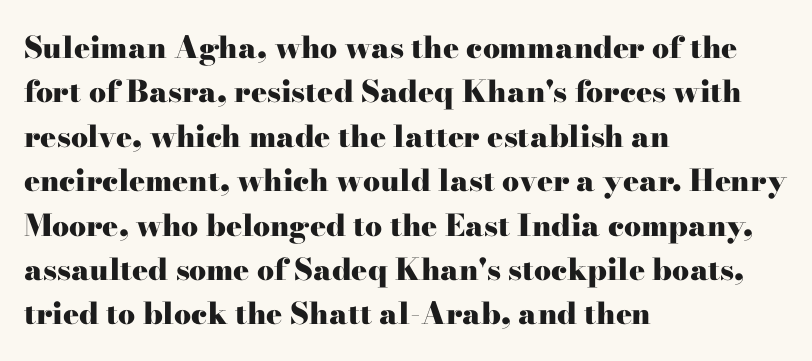
One-word summary of the alignment: left. Bare-footed words on every line. What weight is shown? A full bold with thick strokes. To sum up the face: it has serifs. This sample keeps an unexceptional amount of space between lines. The passage shown is typed in a proportional face where columns would drift.
